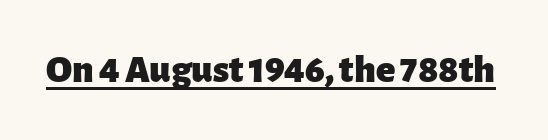
The passage shown is typed in a proportional face where columns would drift. Notice how a bar underscores the lettering throughout. It's the straight-up-and-down kind of type. The typesetting leans heavy: a genuine bold.
